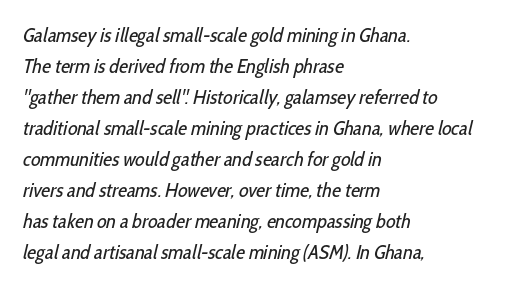
Lines of text with bare space underneath. The vertical gap from one line to the next is medium. Horizontal alignment here is leftward, the default for most running prose. Students, note that the glyphs here touch the page at normal intervals. This reads as an unemphasized weight, regular at the heaviest.
